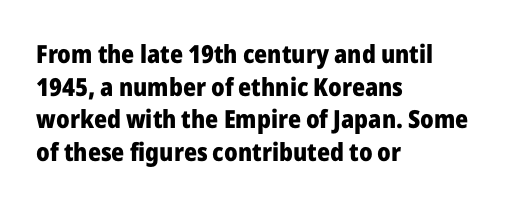
Q: Is the text bold? A: Yes.
Q: Is the text italic (slanted)? A: No, it is upright.
Q: Is the text underlined? A: No.
Q: How is the paragraph aligned? A: Left-aligned.
Q: Is the spacing between letters normal or unusually wide? A: Normal.
Q: Is the spacing between lines tight, normal or loose? A: Normal.
